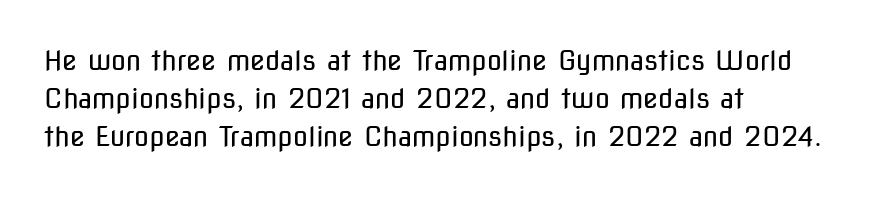
The designer left line spacing at the default. A classic flush-left, rag-right setting is used for this passage. The font sits on the lighter half of the weight spectrum, regular included. The letters stand straight up with perfectly vertical stems. No word sits above an underline.
